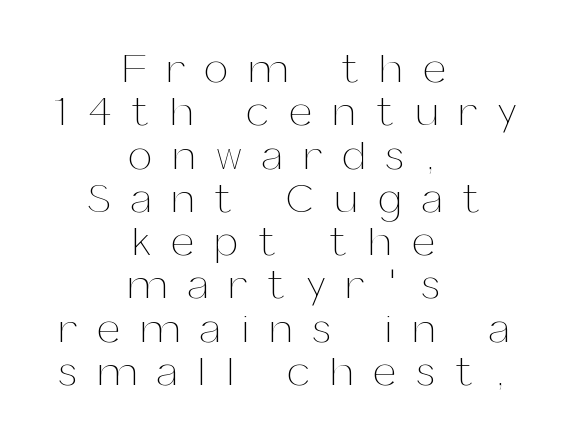
{"italic": "no", "bold": "no", "weight": "thin", "width": "normal", "stroke_contrast": "medium", "x_height": "medium", "monospaced": "no", "underline": "no", "align": "center", "line_spacing": "tight", "line_spacing_ratio": 1.03, "letter_spacing": "wide", "letter_spacing_em": 0.5, "glyph_px": 42}
